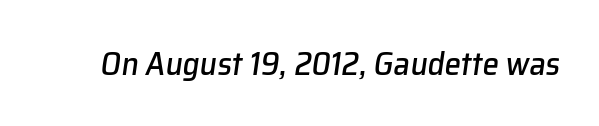
Q: Is the text italic (slanted)? A: Yes, it leans right by about 8 degrees.
Q: Is the text underlined? A: No.
Q: Is the spacing between letters normal or unusually wide? A: Normal.
Q: Width (condensed, normal, or wide)? A: Normal.
Q: Stroke contrast? A: Low.
Q: x-height? A: Medium.
Q: Monospaced? A: No.
